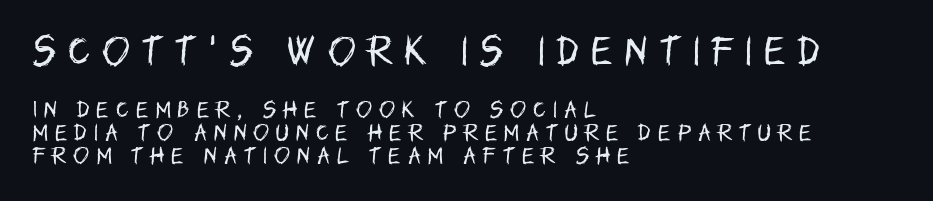
The ragged edge is on the right, which tells us the setting is flush left. Substantial extra tracking has been applied to these lines. The gap between lines stays unmarked. Top chunk: large. Bottom chunk: small.
